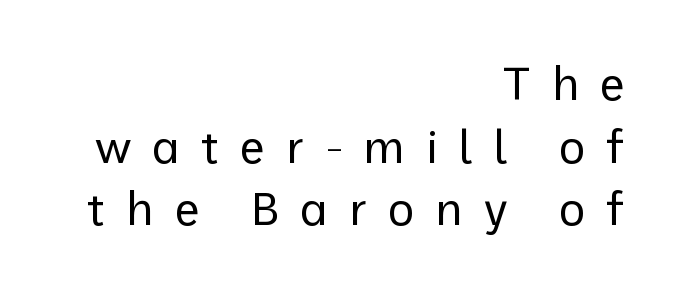
The image shows 45 px regular-weight sans-serif type, upright; set right-aligned, normal line spacing (1.39x), unusually wide letter spacing (+0.47 em), not underlined; low stroke contrast and a medium x-height.
